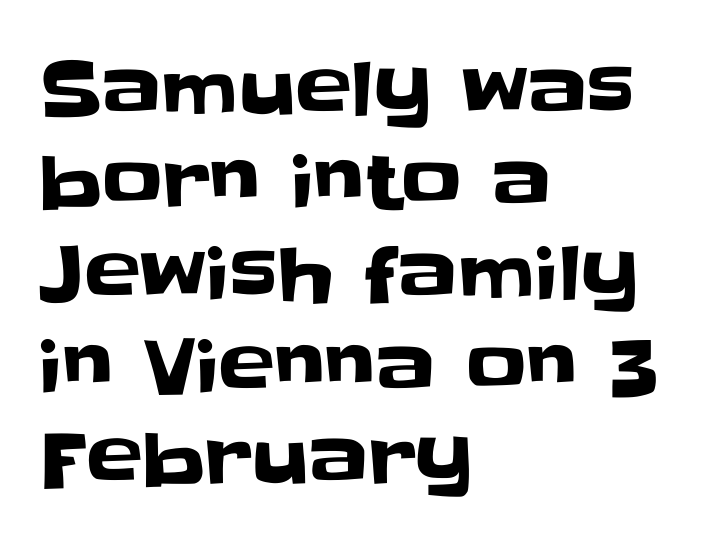
Nope, not italic — everything's standing straight. The rendering uses natural spacing where letterforms have individual widths. The text block is weighted toward the left margin, trailing off unevenly rightward. To sum up the face: it is a sans, with no serifs. Only glyphs here, with clear space below each row. The face used here is rendered with its standard letterfit.
